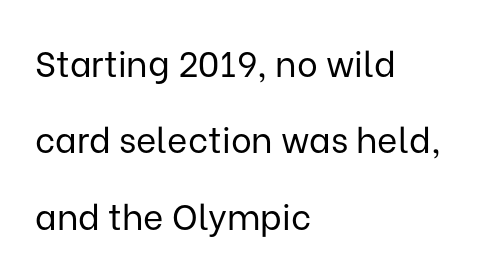
{"serif": "no", "italic": "no", "bold": "no", "weight": "regular", "width": "normal", "stroke_contrast": "low", "x_height": "medium", "monospaced": "no", "underline": "no", "align": "left", "line_spacing": "loose", "line_spacing_ratio": 2.18, "letter_spacing": "normal", "letter_spacing_em": 0.0, "glyph_px": 35}
